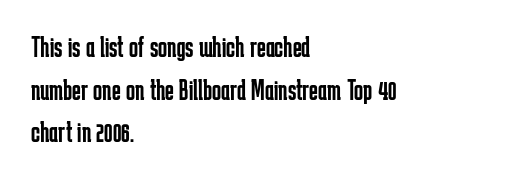
The image shows 30 px regular-weight, condensed sans-serif type, upright; set left-aligned, normal line spacing (1.42x), normal letter spacing, not underlined; low stroke contrast and a medium x-height.
